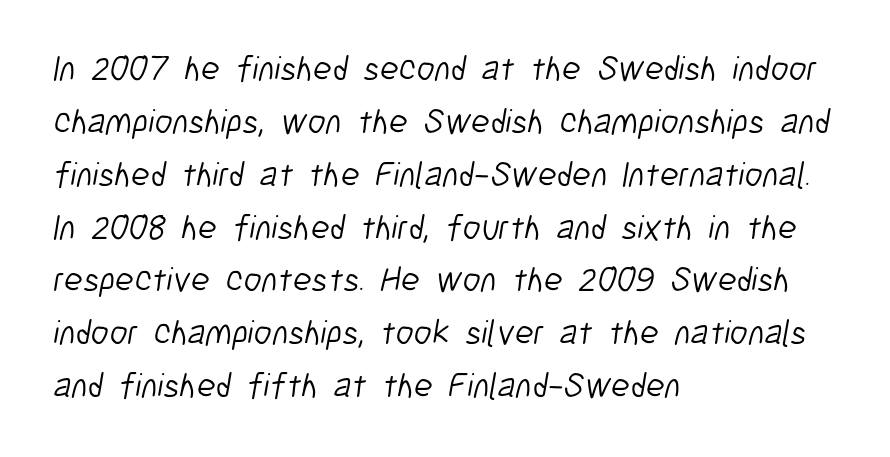
{"serif": "no", "bold": "no", "weight": "light", "width": "condensed", "stroke_contrast": "low", "x_height": "medium", "monospaced": "no", "underline": "no", "align": "left", "line_spacing": "normal", "line_spacing_ratio": 1.51, "letter_spacing": "normal", "letter_spacing_em": 0.0, "glyph_px": 35}
